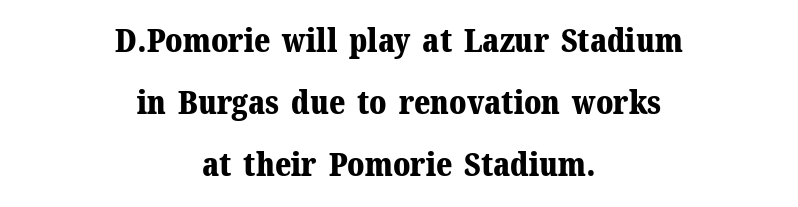
Q: Is the text bold? A: Yes.
Q: Is the text italic (slanted)? A: No, it is upright.
Q: Is the typeface a serif or a sans-serif typeface? A: Serif.
Q: Is the text underlined? A: No.
Q: How is the paragraph aligned? A: Centered.
Q: Is the spacing between letters normal or unusually wide? A: Normal.
Q: Width (condensed, normal, or wide)? A: Normal.
Q: Stroke contrast? A: Medium.
Q: x-height? A: Medium.
Q: Monospaced? A: No.
